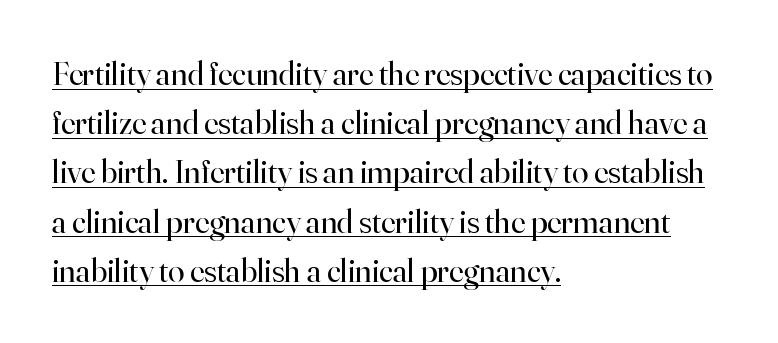
Q: Is the text bold? A: No.
Q: Is the text italic (slanted)? A: No, it is upright.
Q: Is the typeface a serif or a sans-serif typeface? A: Serif.
Q: Is the text underlined? A: Yes.
Q: How is the paragraph aligned? A: Left-aligned.
Q: Is the spacing between letters normal or unusually wide? A: Normal.
Q: Is the spacing between lines tight, normal or loose? A: Normal.
Q: Width (condensed, normal, or wide)? A: Normal.
Q: Stroke contrast? A: High.
Q: x-height? A: Small.
Q: Monospaced? A: No.
